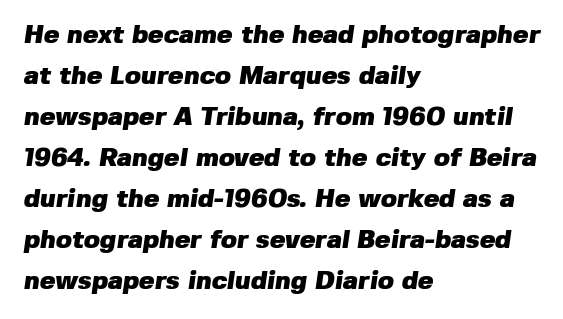
Q: Is the text bold? A: Yes.
Q: Is the text underlined? A: No.
Q: How is the paragraph aligned? A: Left-aligned.
Q: Is the spacing between letters normal or unusually wide? A: Normal.
Q: Is the spacing between lines tight, normal or loose? A: Normal.
